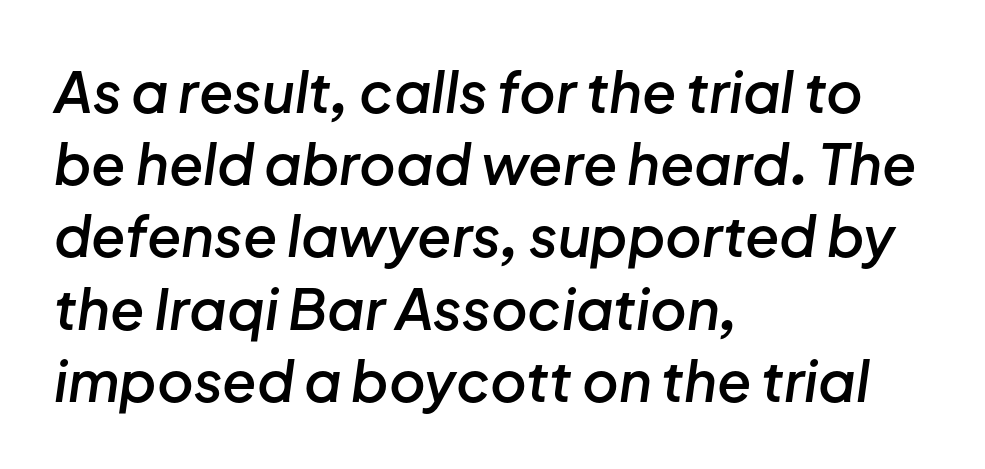
Tall strokes in this sample are angled rather than plumb. Reading down the column, the eye jumps a familiar distance to each next line. Each glyph is drawn with semibold strokes, heavier than normal yet not fully bold. Proportional: the letters do not fall into vertical columns. All the whitespace from short lines collects on the right. Observe the ordinary spacing: letters are neighbours, not strangers.
